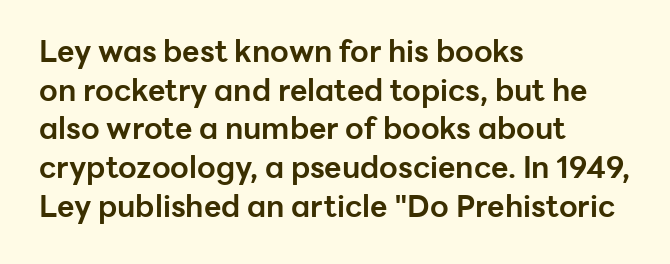
The rows are spaced the way most documents space them. Character widths vary here, with narrow letters taking less room than wide ones. Italic: no, the glyphs are upright roman. The passage shown has conventional tracking throughout.
